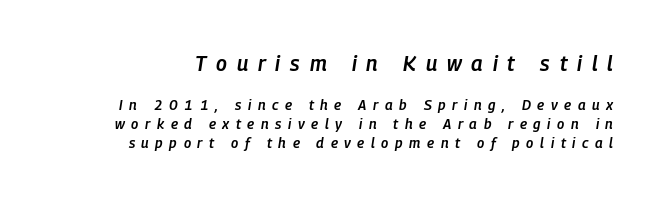
Q: Is the text bold? A: Semi-bold.
Q: Is the text italic (slanted)? A: Yes, it leans right by about 9 degrees.
Q: Is the text underlined? A: No.
Q: Is the spacing between letters normal or unusually wide? A: Unusually wide.
Q: Is the spacing between lines tight, normal or loose? A: Normal.
Q: Which block of text is set in a larger size, the first (top) or the second (bottom)? A: The first (top) one.
